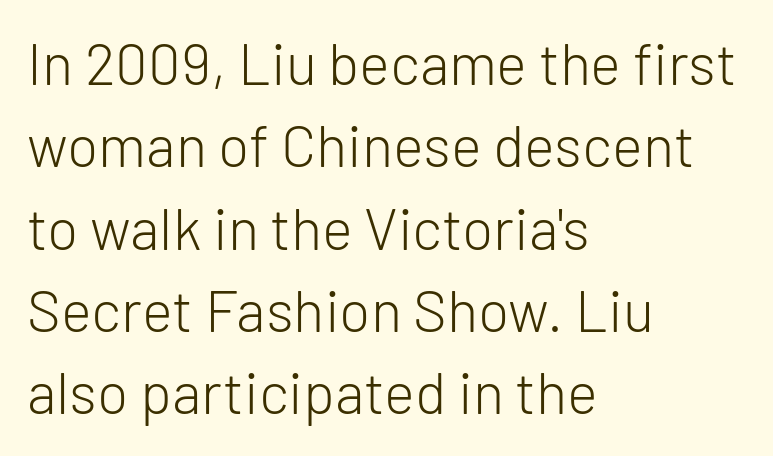
Ordinary non-slanted type is in use. You could not count columns in this text — the font is proportionally spaced. Are there feet on the stems? There aren't — it's a sans. Does extra space separate the letters? No, they use regular spacing. Each row of text sits above clean, open space.
